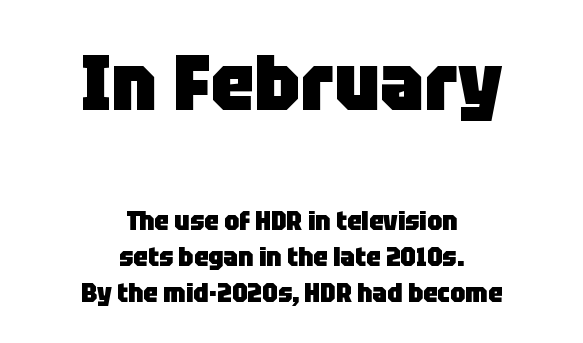
Q: Is the text bold? A: Yes.
Q: Is the text italic (slanted)? A: No, it is upright.
Q: Is the typeface a serif or a sans-serif typeface? A: Sans-serif.
Q: Is the text underlined? A: No.
Q: How is the paragraph aligned? A: Centered.
Q: Is the spacing between letters normal or unusually wide? A: Normal.
Q: Is the spacing between lines tight, normal or loose? A: Normal.
Q: Which block of text is set in a larger size, the first (top) or the second (bottom)? A: The first (top) one.
Q: Width (condensed, normal, or wide)? A: Normal.
Q: Stroke contrast? A: Low.
Q: x-height? A: Large.
Q: Monospaced? A: No.
